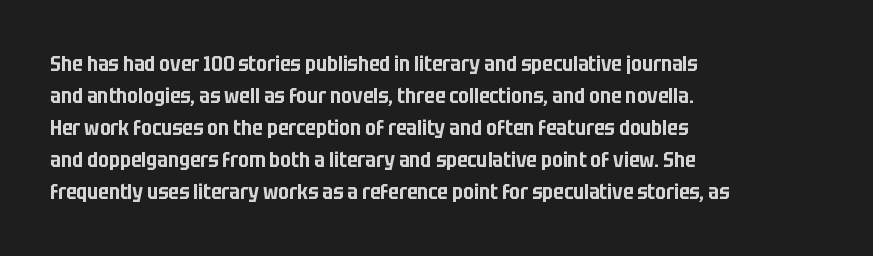
{"italic": "no", "underline": "no", "align": "left", "line_spacing": "normal", "line_spacing_ratio": 1.52, "letter_spacing": "normal", "letter_spacing_em": 0.0, "glyph_px": 21}
